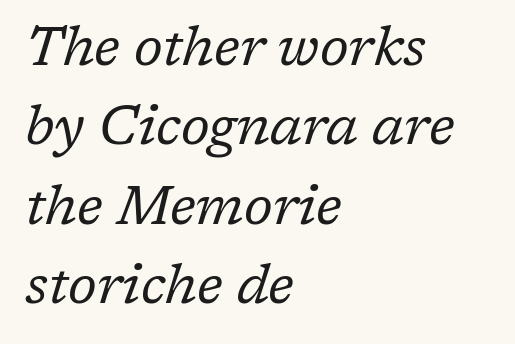
The image shows 54 px regular-weight serif type, italic (leaning right); set left-aligned, normal line spacing (1.47x), normal letter spacing, not underlined; low stroke contrast and a medium x-height.
